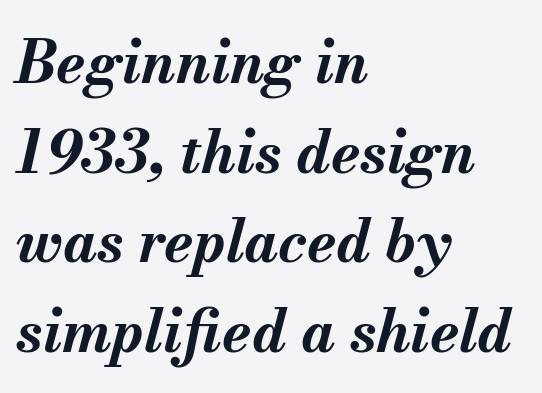
The typography opts for an oblique posture over an upright one. Does the copy run flush right? No — it runs flush left. A typesetter would call this proportional, since set widths differ per character. Underlining? Definitely not there. The vertical gap from one line to the next is medium.
